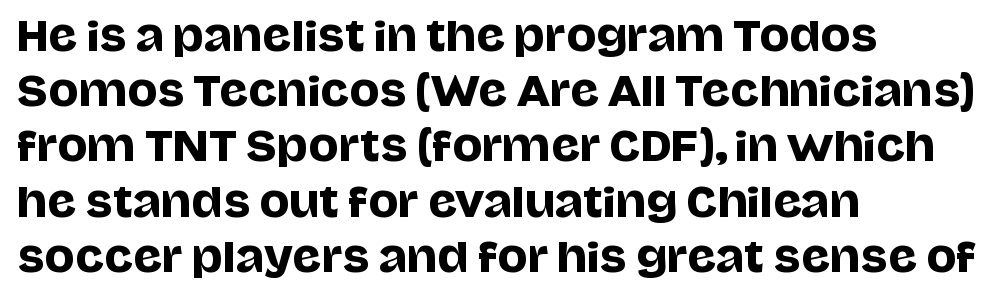
The image shows 40 px sans-serif type, upright; set left-aligned, normal line spacing (1.38x), normal letter spacing, not underlined; low stroke contrast and a large x-height.
